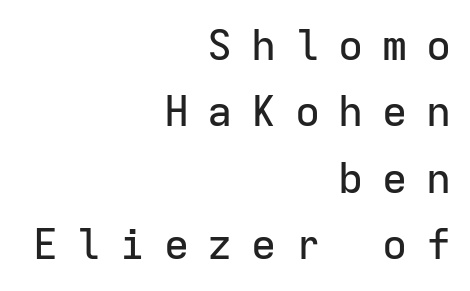
Every row of glyphs terminates at an identical x-position on the right. Does the leading feel generous? No, just average. The foot of each line stays bare and open. Note the uniform advance width — an 'i' takes as much space as an 'm'. A roman cut, with each character standing at attention. How are the letters spaced? Widely, with obvious added tracking.
